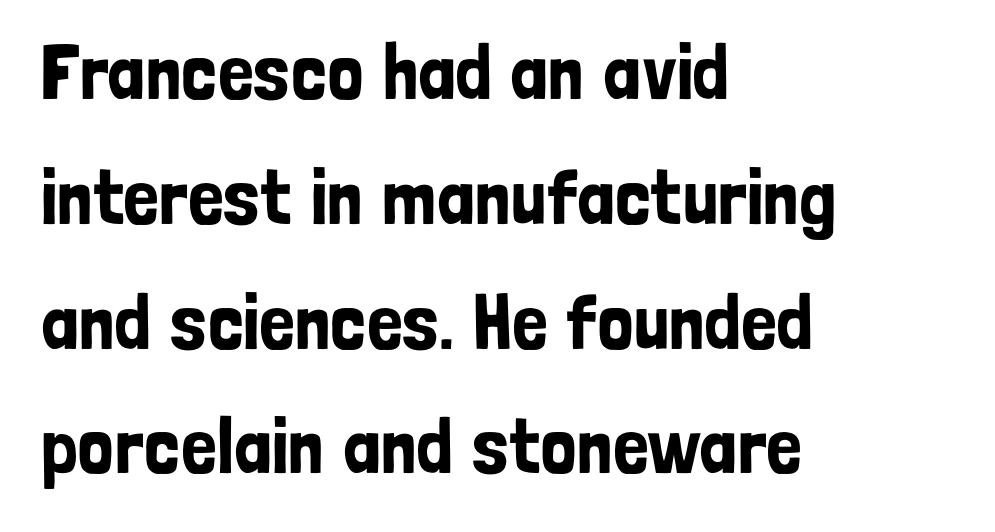
{"serif": "no", "italic": "no", "width": "condensed", "stroke_contrast": "low", "x_height": "medium", "monospaced": "no", "underline": "no", "align": "left", "line_spacing": "normal", "line_spacing_ratio": 1.58, "letter_spacing": "normal", "letter_spacing_em": 0.0, "glyph_px": 79}
